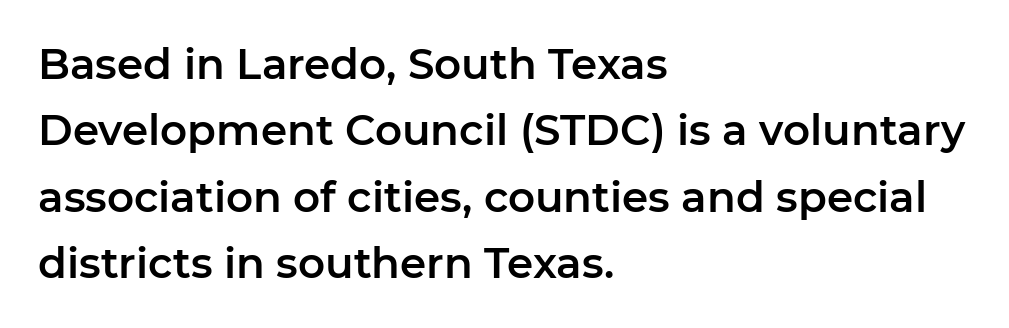
The image shows 42 px sans-serif type, upright; set left-aligned, normal line spacing (1.58x), normal letter spacing, not underlined; low stroke contrast and a medium x-height.
